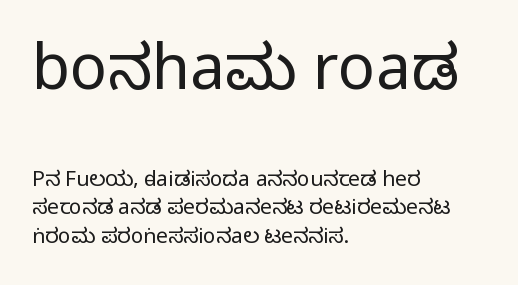
Q: Is the text bold? A: No.
Q: Is the text italic (slanted)? A: No, it is upright.
Q: Is the typeface a serif or a sans-serif typeface? A: Sans-serif.
Q: Is the text underlined? A: No.
Q: How is the paragraph aligned? A: Left-aligned.
Q: Is the spacing between letters normal or unusually wide? A: Normal.
Q: Is the spacing between lines tight, normal or loose? A: Normal.
Q: Which block of text is set in a larger size, the first (top) or the second (bottom)? A: The first (top) one.
Q: Width (condensed, normal, or wide)? A: Condensed.
Q: Stroke contrast? A: Low.
Q: x-height? A: Large.
Q: Monospaced? A: No.
